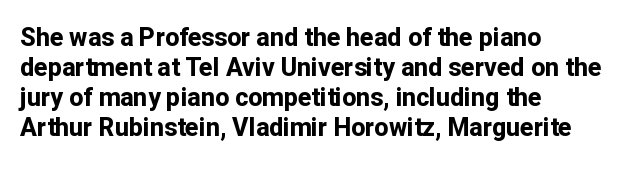
Q: Is the text bold? A: Yes.
Q: Is the text italic (slanted)? A: No, it is upright.
Q: Is the text underlined? A: No.
Q: How is the paragraph aligned? A: Left-aligned.
Q: Is the spacing between letters normal or unusually wide? A: Normal.
